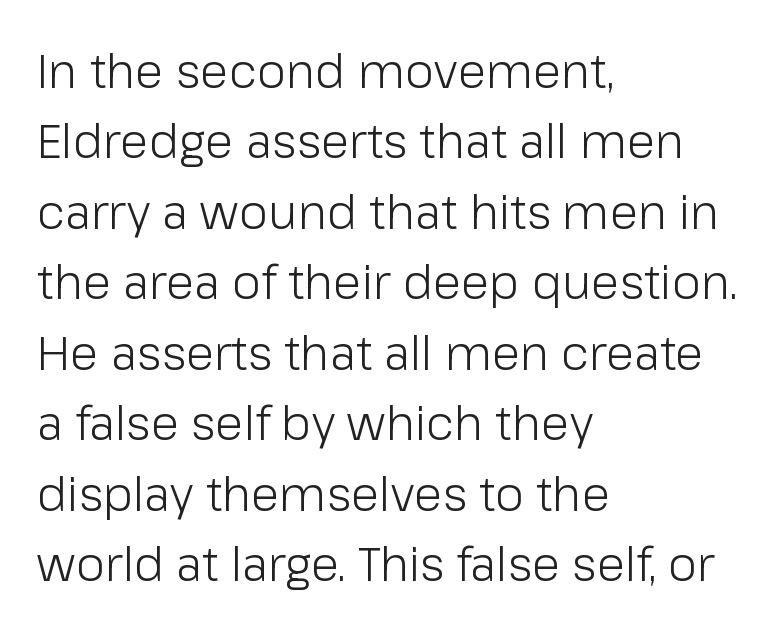
Q: Is the text bold? A: No.
Q: Is the text italic (slanted)? A: No, it is upright.
Q: Is the typeface a serif or a sans-serif typeface? A: Sans-serif.
Q: Is the text underlined? A: No.
Q: How is the paragraph aligned? A: Left-aligned.
Q: Is the spacing between letters normal or unusually wide? A: Normal.
Q: Is the spacing between lines tight, normal or loose? A: Normal.
Q: Width (condensed, normal, or wide)? A: Normal.
Q: Stroke contrast? A: Low.
Q: x-height? A: Medium.
Q: Monospaced? A: No.
